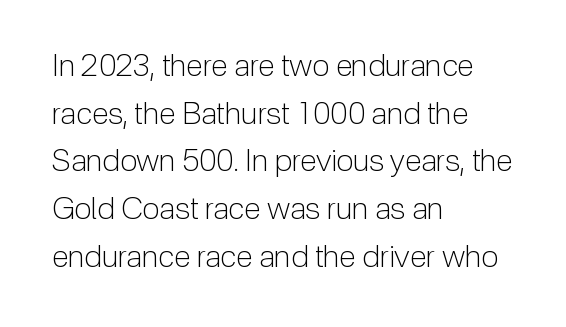
The image shows 31 px light sans-serif type, upright; set left-aligned, normal line spacing (1.54x), normal letter spacing, not underlined; low stroke contrast and a medium x-height.
